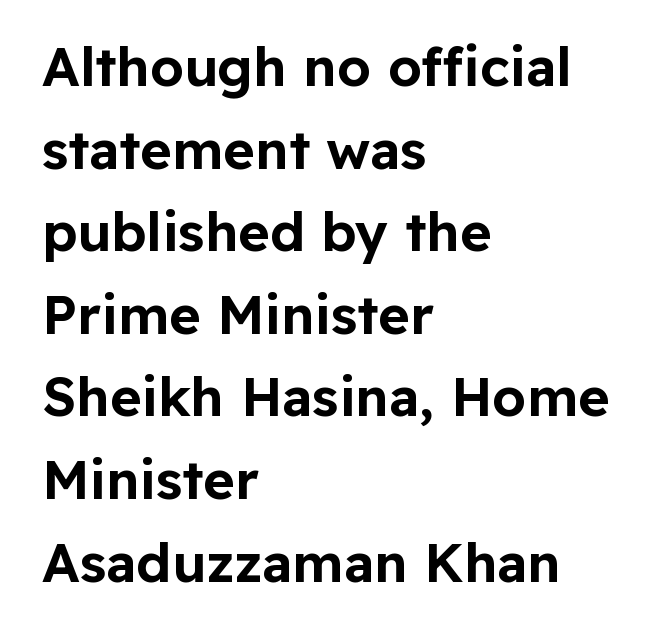
Q: Is the text italic (slanted)? A: No, it is upright.
Q: Is the typeface a serif or a sans-serif typeface? A: Sans-serif.
Q: Is the text underlined? A: No.
Q: How is the paragraph aligned? A: Left-aligned.
Q: Is the spacing between letters normal or unusually wide? A: Normal.
Q: Is the spacing between lines tight, normal or loose? A: Normal.
Q: Width (condensed, normal, or wide)? A: Normal.
Q: Stroke contrast? A: Low.
Q: x-height? A: Medium.
Q: Monospaced? A: No.
